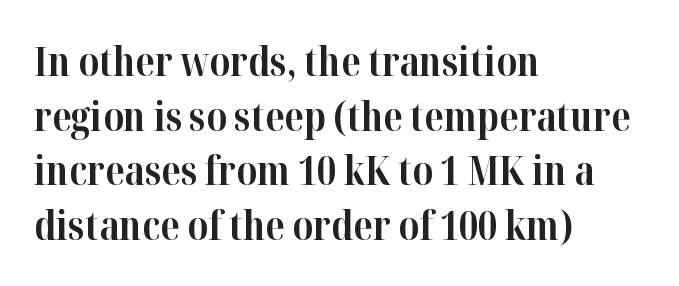
{"serif": "yes", "italic": "no", "bold": "yes", "weight": "bold", "width": "normal", "stroke_contrast": "high", "x_height": "medium", "monospaced": "no", "underline": "no", "align": "left", "line_spacing": "normal", "line_spacing_ratio": 1.4, "letter_spacing": "normal", "letter_spacing_em": 0.0, "glyph_px": 39}
